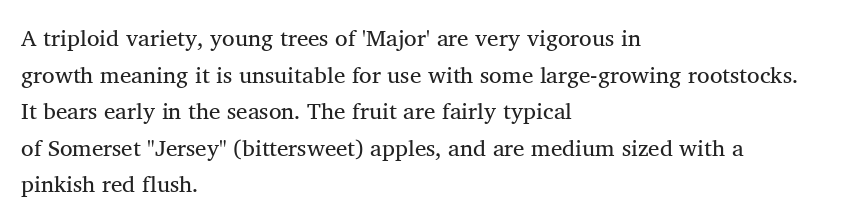
{"italic": "no", "bold": "no", "underline": "no", "align": "left", "line_spacing": "normal", "line_spacing_ratio": 1.59, "letter_spacing": "normal", "letter_spacing_em": 0.0, "glyph_px": 23}
